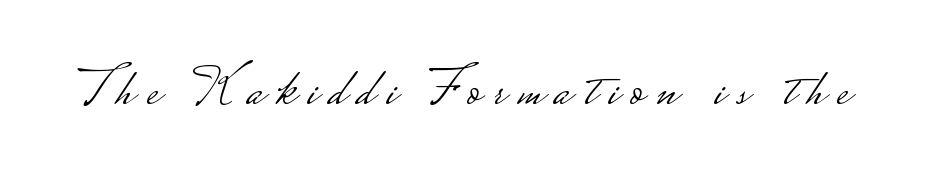
Do the characters align in a grid? No, the font is proportional. Nothing sits at the stroke ends, so this counts as sans-serif. Check the space under the baseline: it is left empty. The line texture is sparse and dotted thanks to wide tracking. Weight: not bold — regular or lighter.
